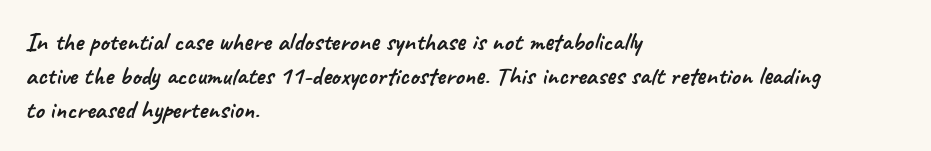
{"underline": "no", "align": "left", "line_spacing": "normal", "line_spacing_ratio": 1.3, "letter_spacing": "normal", "letter_spacing_em": 0.0, "glyph_px": 26}
